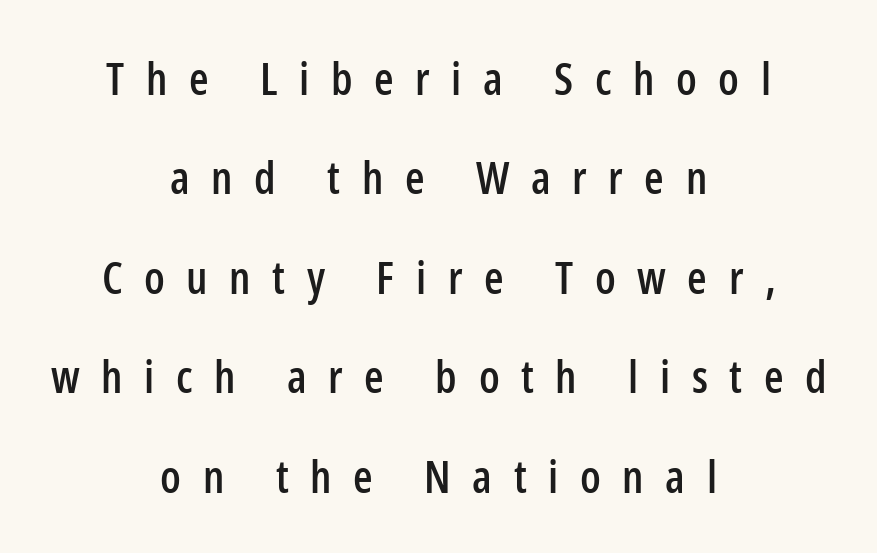
This sample uses expanded letter spacing, leaving extra air between glyphs. No word sits above an underline. Does the copy run flush right? No — it is centered line by line. Classification — sans serif. The lettering holds an erect, upright posture throughout. If you measured baseline to baseline, you'd find a long distance.
